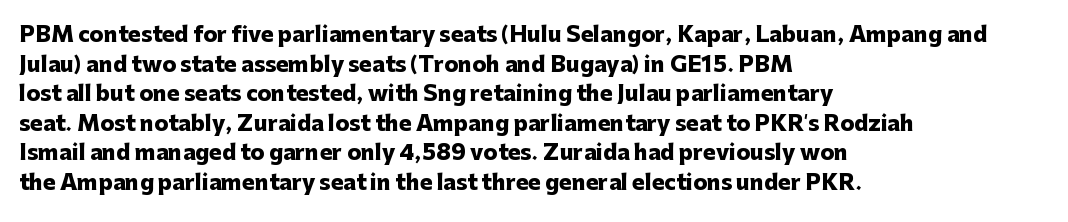
The image shows 21 px bold type, upright; set left-aligned, normal line spacing (1.41x), normal letter spacing, not underlined.
